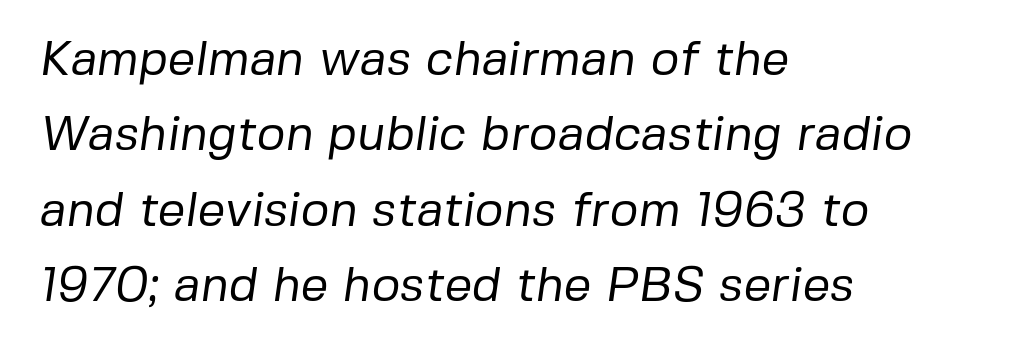
Q: Is the text bold? A: No.
Q: Is the typeface a serif or a sans-serif typeface? A: Sans-serif.
Q: Is the text underlined? A: No.
Q: How is the paragraph aligned? A: Left-aligned.
Q: Is the spacing between letters normal or unusually wide? A: Normal.
Q: Is the spacing between lines tight, normal or loose? A: Normal.
Q: Width (condensed, normal, or wide)? A: Normal.
Q: Stroke contrast? A: Low.
Q: x-height? A: Medium.
Q: Monospaced? A: No.
